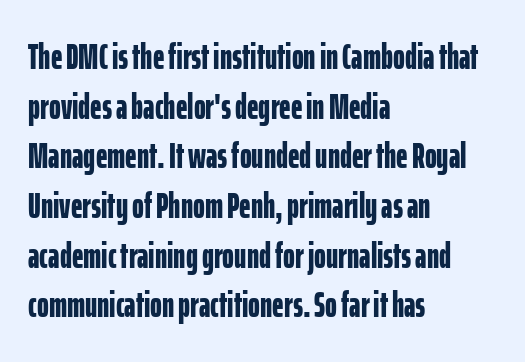
This sample uses a sans-serif face. A student would call this left alignment; a typographer would say flush left, rag right. Vertical strokes here are truly vertical. The string is rendered with underlining switched off. Leading: standard. Spacing verdict: proportional, widths tailored to each character.
